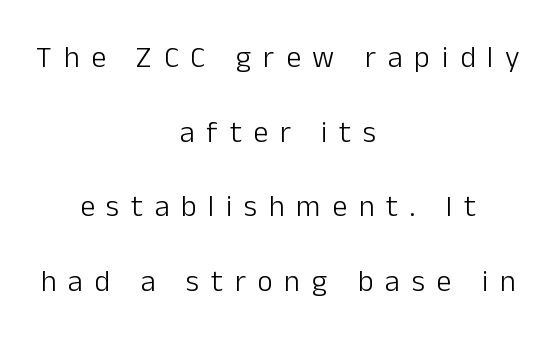
{"serif": "no", "italic": "no", "bold": "no", "weight": "light", "width": "normal", "stroke_contrast": "low", "x_height": "medium", "monospaced": "no", "underline": "no", "align": "center", "line_spacing": "loose", "line_spacing_ratio": 2.49, "letter_spacing": "wide", "letter_spacing_em": 0.39, "glyph_px": 30}
